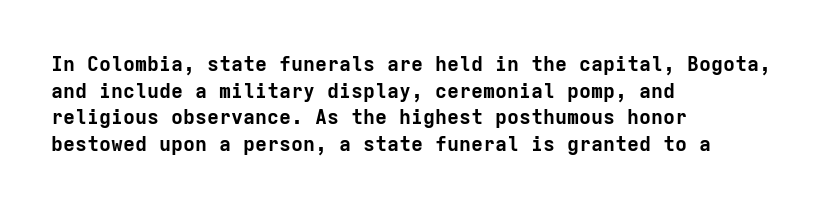
{"italic": "no", "bold": "yes", "underline": "no", "align": "left", "line_spacing": "normal", "line_spacing_ratio": 1.33, "letter_spacing": "normal", "letter_spacing_em": 0.0, "glyph_px": 20}
